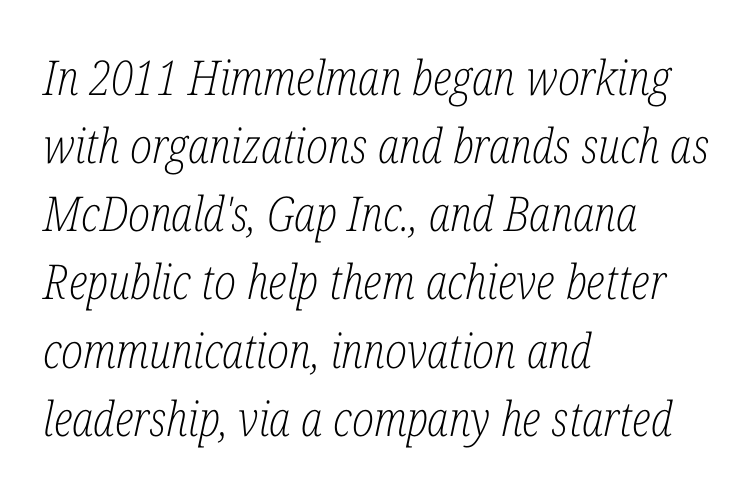
{"serif": "yes", "italic": "yes", "lean": "right", "slant_degrees": 12, "bold": "no", "weight": "light", "width": "condensed", "stroke_contrast": "low", "x_height": "medium", "monospaced": "no", "underline": "no", "align": "left", "line_spacing": "normal", "line_spacing_ratio": 1.42, "letter_spacing": "normal", "letter_spacing_em": 0.0, "glyph_px": 48}
